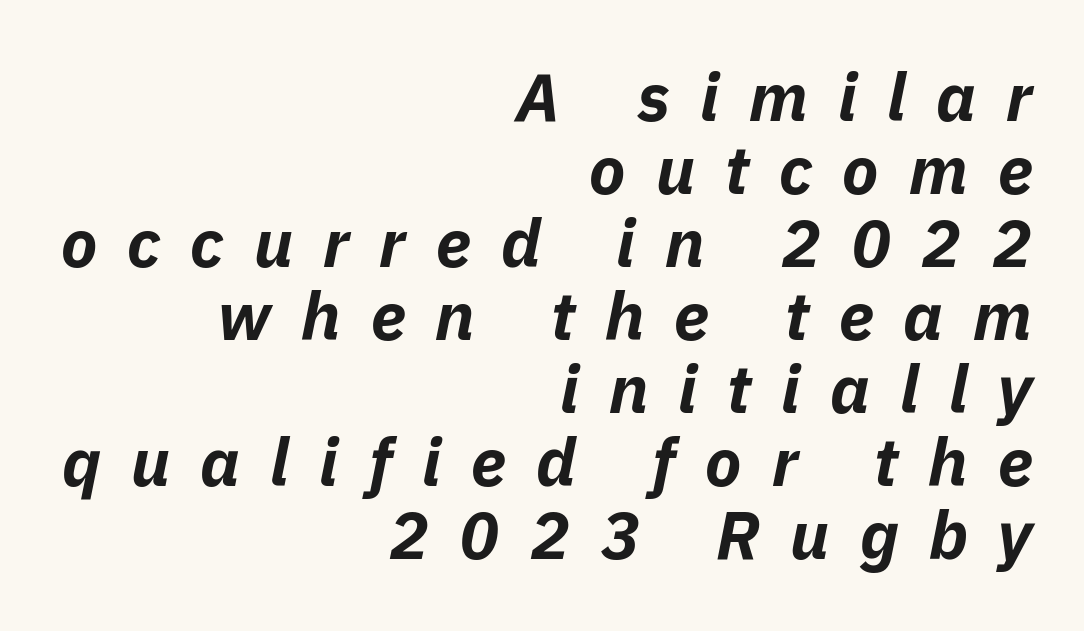
The image shows 67 px bold type, italic (leaning right); set right-aligned, tight line spacing (1.09x), unusually wide letter spacing (+0.45 em), not underlined; low stroke contrast and a medium x-height.
